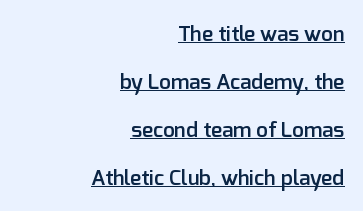
Q: Is the text bold? A: Semi-bold.
Q: Is the text italic (slanted)? A: No, it is upright.
Q: Is the text underlined? A: Yes.
Q: How is the paragraph aligned? A: Right-aligned.
Q: Is the spacing between letters normal or unusually wide? A: Normal.
Q: Is the spacing between lines tight, normal or loose? A: Loose.
